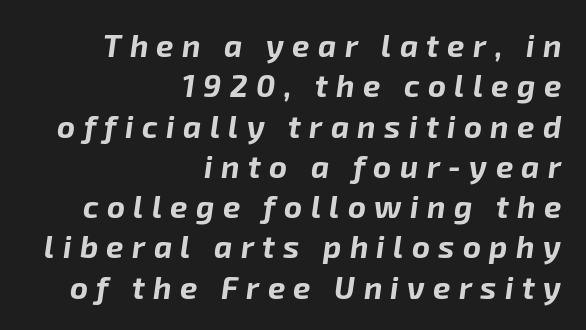
It's the slanting kind of type. Inter-character spacing is expanded well beyond the font's built-in metrics. Words float on clear page, feet unadorned. Reading down the block, your eye finds every line finishing at a fixed right position. The face used here is proportionally spaced, like ordinary book or web type. Leading matches the norm, producing a regular column.
